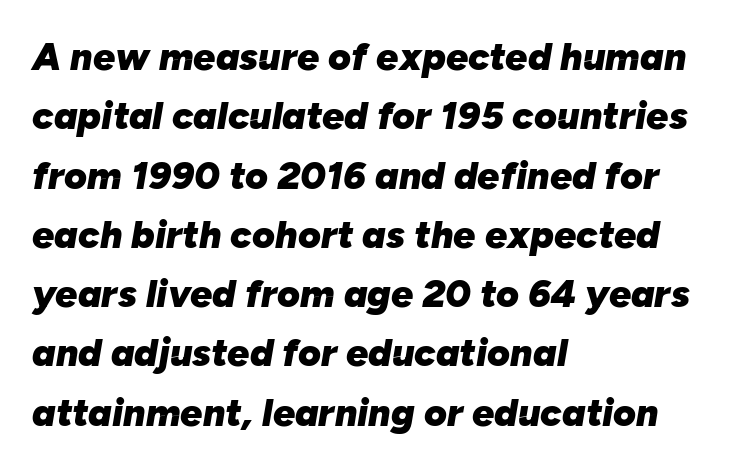
The image shows 39 px heavy type, italic (leaning right); set left-aligned, normal line spacing (1.52x), normal letter spacing, not underlined; low stroke contrast and a medium x-height.
